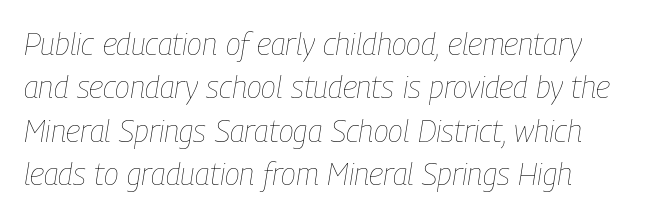
{"italic": "yes", "lean": "right", "slant_degrees": 9, "bold": "no", "weight": "thin", "width": "condensed", "stroke_contrast": "low", "x_height": "medium", "monospaced": "no", "underline": "no", "line_spacing": "normal", "line_spacing_ratio": 1.4, "letter_spacing": "normal", "letter_spacing_em": 0.0, "glyph_px": 31}
